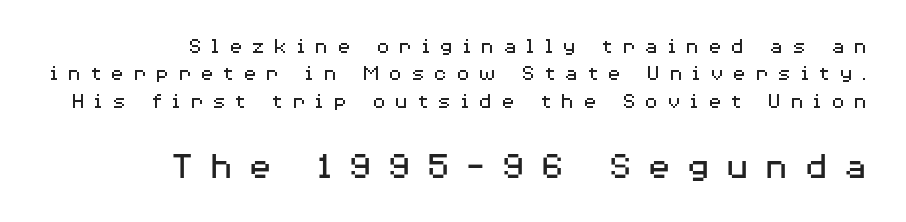
Q: Is the text bold? A: No.
Q: Is the text italic (slanted)? A: No, it is upright.
Q: Is the typeface a serif or a sans-serif typeface? A: Sans-serif.
Q: Is the text underlined? A: No.
Q: How is the paragraph aligned? A: Right-aligned.
Q: Is the spacing between letters normal or unusually wide? A: Unusually wide.
Q: Which block of text is set in a larger size, the first (top) or the second (bottom)? A: The second (bottom) one.
Q: Width (condensed, normal, or wide)? A: Wide.
Q: Stroke contrast? A: Medium.
Q: x-height? A: Medium.
Q: Monospaced? A: No.
